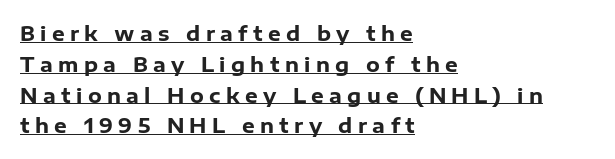
The image shows 20 px bold type, upright; set left-aligned, normal line spacing (1.54x), unusually wide letter spacing (+0.27 em), underlined.
